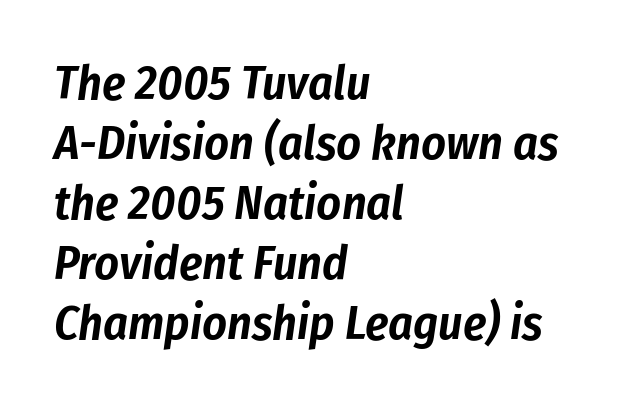
Check the space under the baseline: it is left empty. Normally led — the rows are evenly, conventionally spaced. The text carries the slant typical of an italic or oblique font. The rendering uses natural spacing where letterforms have individual widths. Left-aligned paragraph, ragged on the right. The letters sit at their default tracking, neither squeezed nor spread.
